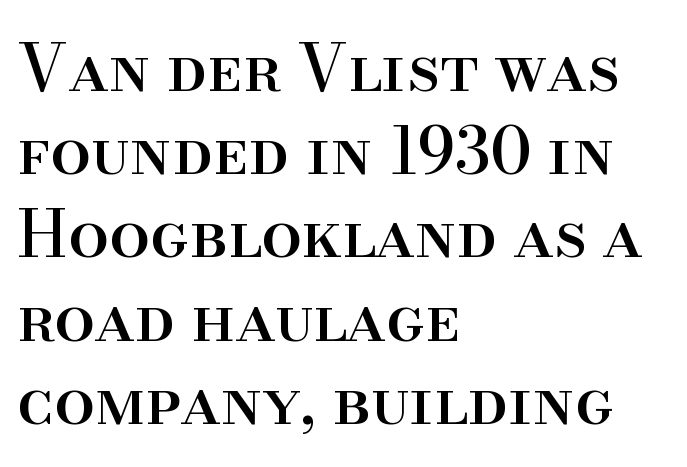
{"serif": "yes", "italic": "no", "width": "normal", "stroke_contrast": "high", "x_height": "small", "monospaced": "no", "underline": "no", "align": "left", "line_spacing": "normal", "line_spacing_ratio": 1.28, "letter_spacing": "normal", "letter_spacing_em": 0.0, "glyph_px": 65}
